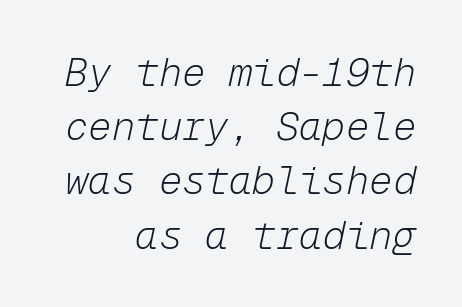
The lines are quadded right. The font sits on the lighter half of the weight spectrum, regular included. In terms of letterspacing, this is plain default setting. Think of a typewriter: that constant character pitch is what you see here.
